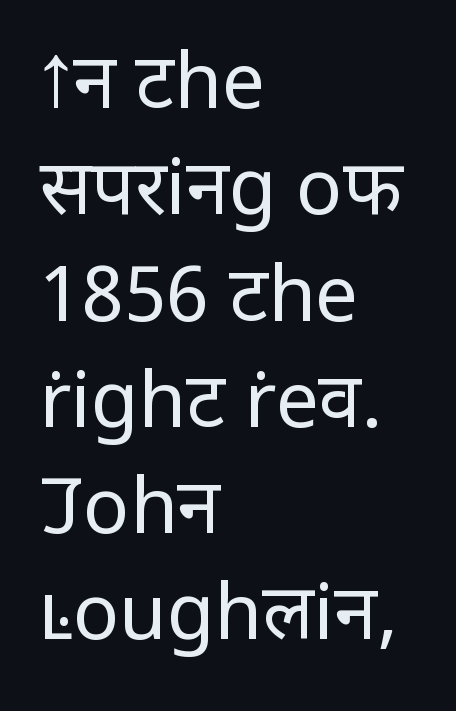
Layout note: lines flush left. Each stroke keeps to a modest, everyday thickness or less. A typesetter would mark this as roman, not italic. The space beneath each line is pristine and unruled.
